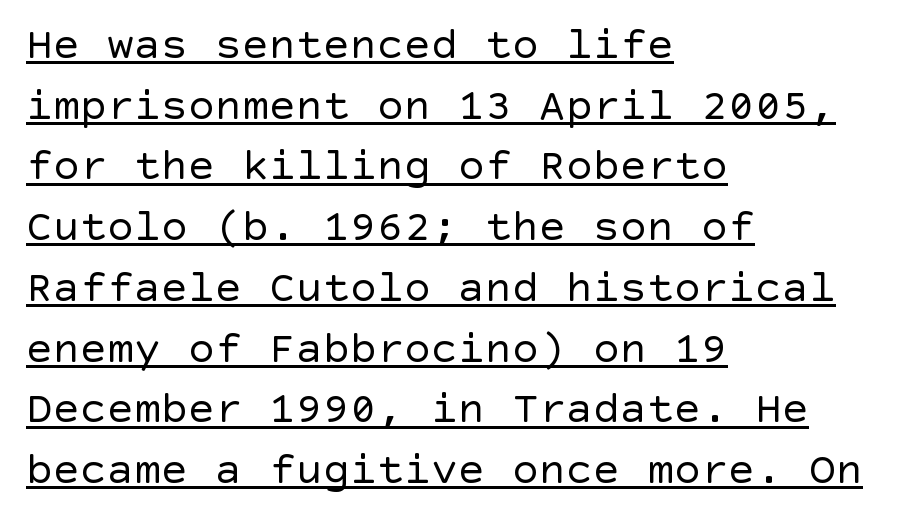
Q: Is the text bold? A: No.
Q: Is the text italic (slanted)? A: No, it is upright.
Q: Is the typeface a serif or a sans-serif typeface? A: Sans-serif.
Q: Is the text underlined? A: Yes.
Q: How is the paragraph aligned? A: Left-aligned.
Q: Is the spacing between letters normal or unusually wide? A: Normal.
Q: Is the spacing between lines tight, normal or loose? A: Normal.
Q: Width (condensed, normal, or wide)? A: Normal.
Q: x-height? A: Large.
